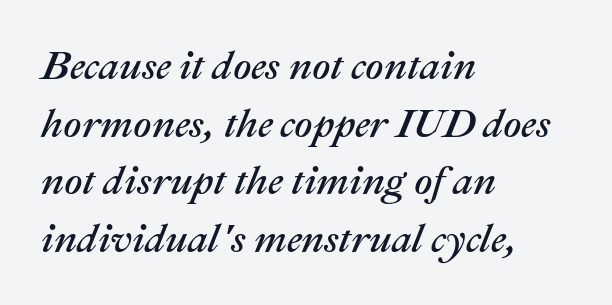
Honestly, there is no underline to notice here at all. The compositor pushed each line to the left boundary. Compared with typical paragraphs, the rows here are spaced about the same. The letters advance in unequal steps, a hallmark of proportional type. The letterforms sit shoulder to shoulder at normal distance.
